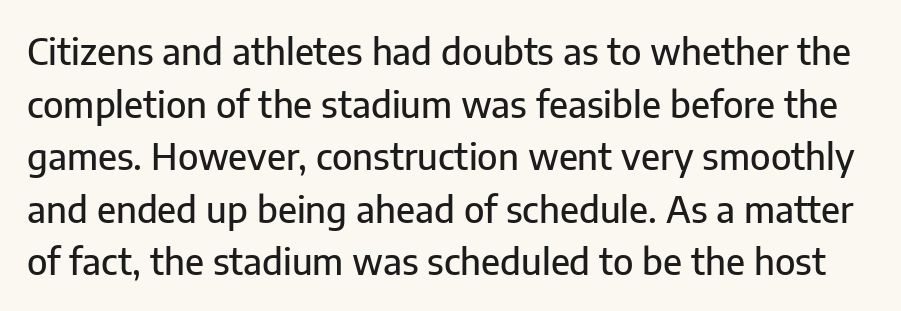
The passage shown is typed in a proportional face where columns would drift. Evenly set lines give the paragraph a standard silhouette. In terms of posture, this sample is upright. Check the space under the baseline: it is left empty. The gaps between neighbouring characters are ordinary and unremarkable. This rendering employs a face without finishing strokes, i.e., a sans-serif.
